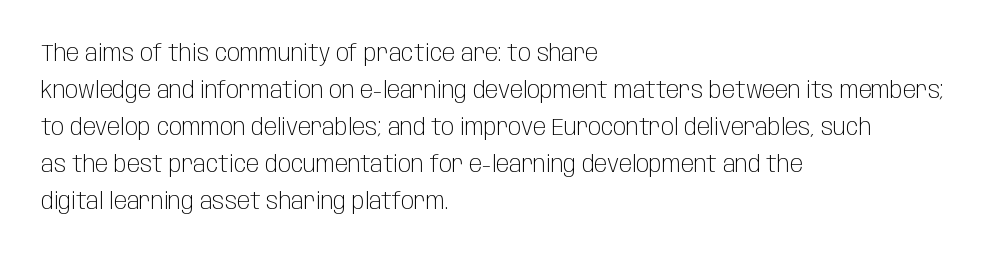
{"italic": "no", "bold": "no", "underline": "no", "align": "left", "line_spacing": "normal", "line_spacing_ratio": 1.54, "letter_spacing": "normal", "letter_spacing_em": 0.0, "glyph_px": 24}
